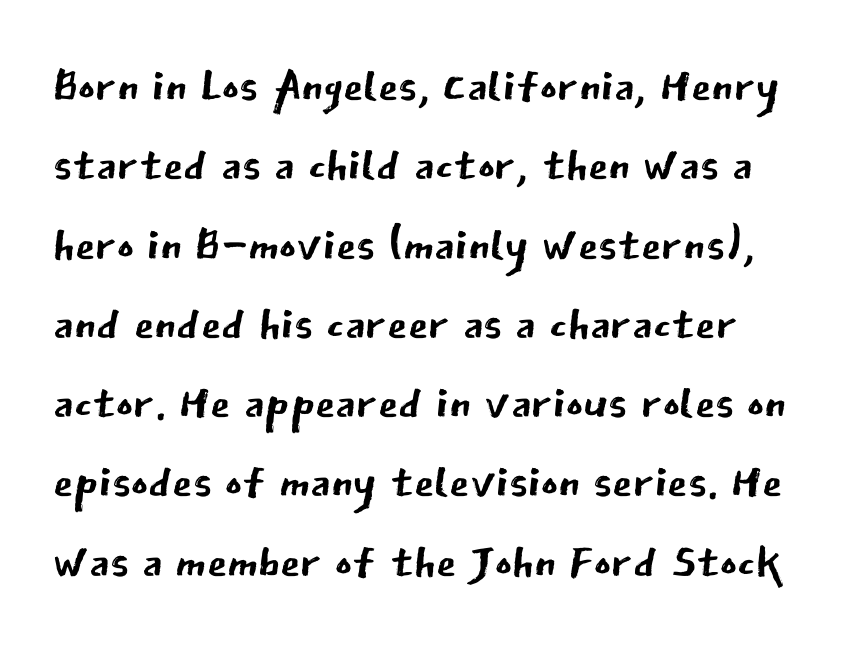
{"serif": "no", "italic": "no", "bold": "no", "weight": "regular", "width": "normal", "stroke_contrast": "low", "x_height": "medium", "monospaced": "no", "underline": "no", "line_spacing_ratio": 1.22, "letter_spacing": "normal", "letter_spacing_em": 0.0, "glyph_px": 65}
